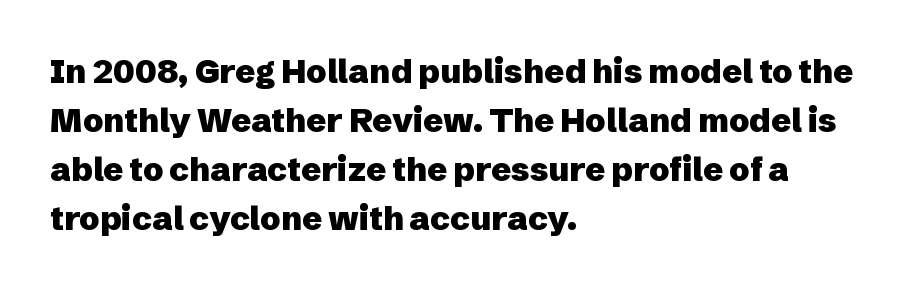
Note the varied advance widths — an 'i' is clearly narrower than an 'm'. Characters follow at the spacing the type designer built in. The vertical gap from one line to the next is medium. Does the type have serifs? No, each stem ends abruptly.
